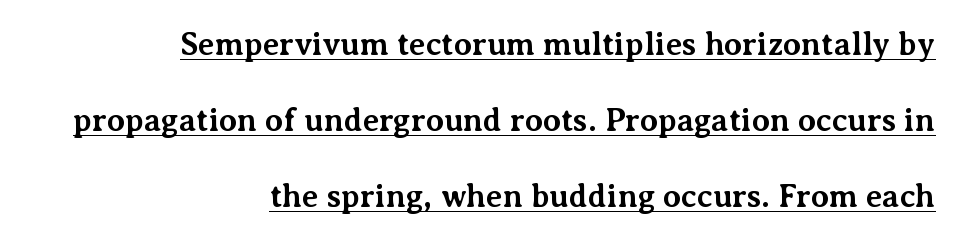
Q: Is the text bold? A: Yes.
Q: Is the text italic (slanted)? A: No, it is upright.
Q: Is the typeface a serif or a sans-serif typeface? A: Serif.
Q: Is the text underlined? A: Yes.
Q: How is the paragraph aligned? A: Right-aligned.
Q: Is the spacing between letters normal or unusually wide? A: Normal.
Q: Is the spacing between lines tight, normal or loose? A: Loose.
Q: Width (condensed, normal, or wide)? A: Normal.
Q: Stroke contrast? A: Medium.
Q: x-height? A: Medium.
Q: Monospaced? A: No.
